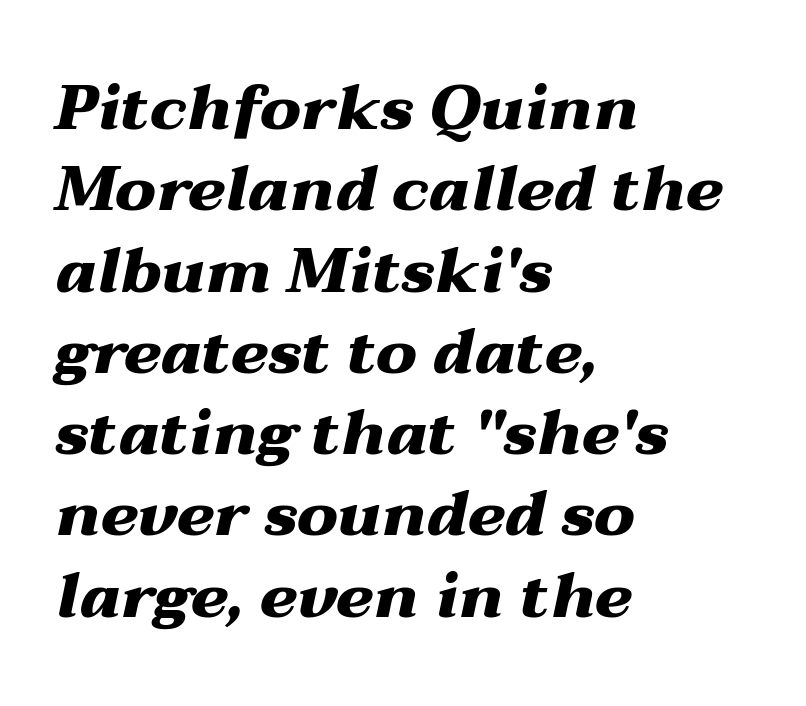
Q: Is the text bold? A: Yes.
Q: Is the text italic (slanted)? A: Yes, it leans right by about 12 degrees.
Q: Is the text underlined? A: No.
Q: How is the paragraph aligned? A: Left-aligned.
Q: Is the spacing between letters normal or unusually wide? A: Normal.
Q: Is the spacing between lines tight, normal or loose? A: Normal.
Q: Width (condensed, normal, or wide)? A: Wide.
Q: Stroke contrast? A: Medium.
Q: x-height? A: Medium.
Q: Monospaced? A: No.
